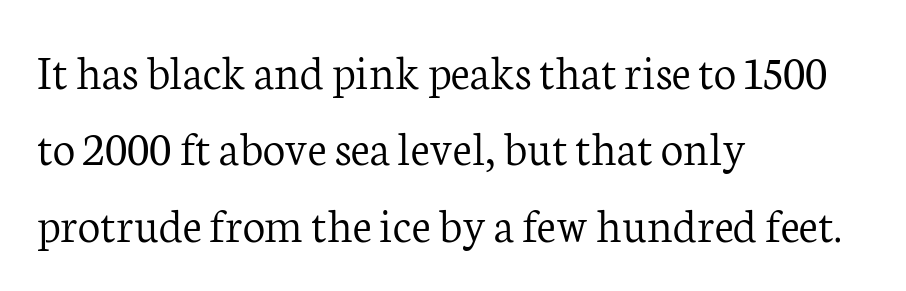
{"serif": "yes", "italic": "no", "bold": "no", "weight": "light", "width": "normal", "stroke_contrast": "low", "x_height": "medium", "monospaced": "no", "underline": "no", "align": "left", "line_spacing": "normal", "line_spacing_ratio": 1.53, "letter_spacing": "normal", "letter_spacing_em": 0.0, "glyph_px": 50}
